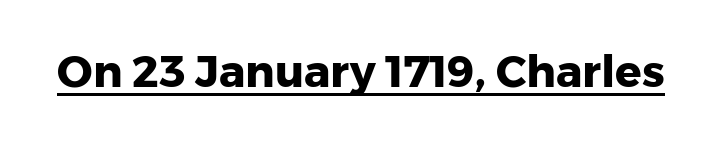
The passage shown is typed in a proportional face where columns would drift. Each glyph is drawn with heavy, bold strokes. Like a heading marked for emphasis, these lines bear an underscore. Is there any slant? The stems are plumb.
